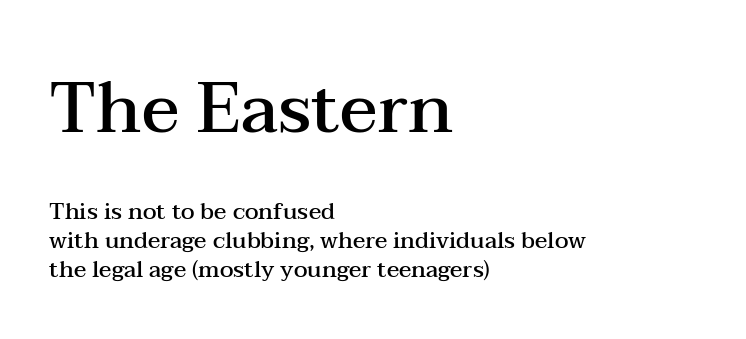
Is this a fixed-width face? No — the glyphs have proportional, varying widths. Every letter is mildly thick-stroked: semibold rather than bold. When letters stand straight like this, we call the style roman or upright. Size contrast runs from large at the top to small at the bottom.
